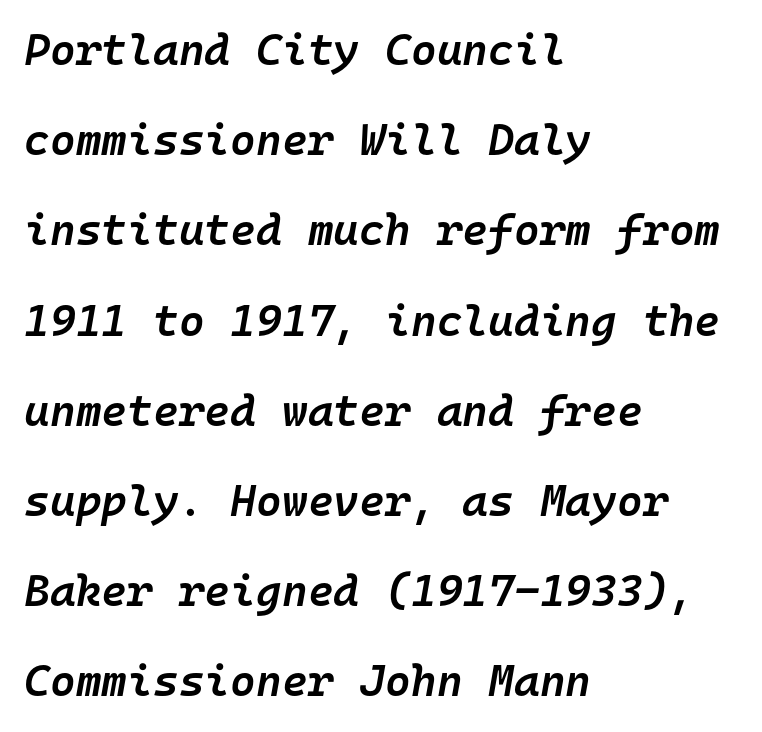
{"italic": "yes", "lean": "right", "slant_degrees": 10, "bold": "semi", "weight": "semibold", "width": "normal", "stroke_contrast": "low", "x_height": "medium", "monospaced": "yes", "underline": "no", "align": "left", "line_spacing": "loose", "line_spacing_ratio": 2.05, "letter_spacing": "normal", "letter_spacing_em": 0.0, "glyph_px": 44}
